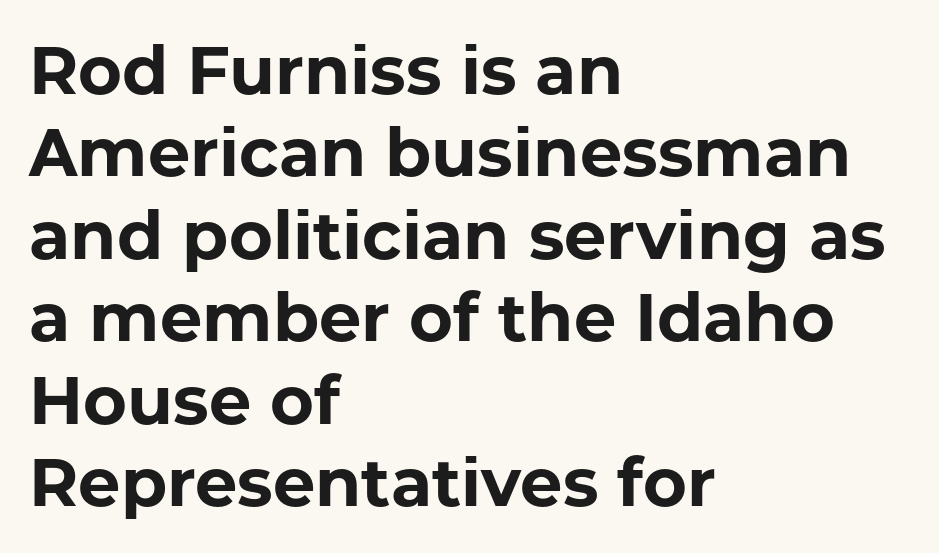
{"serif": "no", "italic": "no", "bold": "yes", "weight": "bold", "width": "normal", "stroke_contrast": "low", "x_height": "medium", "monospaced": "no", "underline": "no", "align": "left", "line_spacing_ratio": 1.23, "letter_spacing": "normal", "letter_spacing_em": 0.0, "glyph_px": 67}
